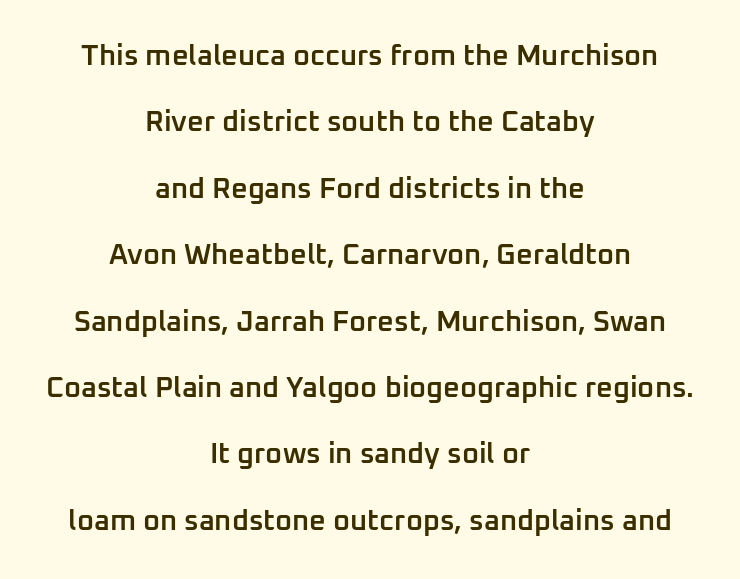
Plain, unruled lines of type. A bit beefed up — I'd call it semibold rather than bold. Caption: standard tracking, unaltered. Nothing sits at the stroke ends, so this counts as sans-serif. Line starts and ends both wander, symmetrically. The lettering holds an erect, upright posture throughout.
